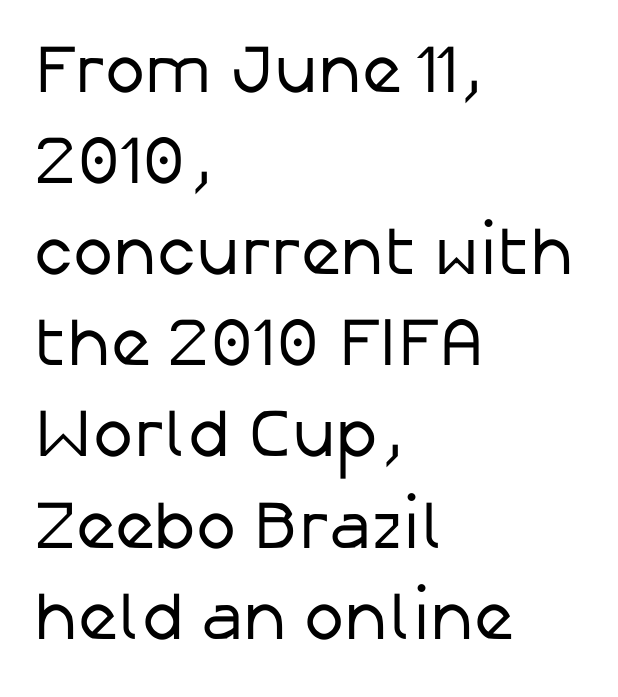
Q: Is the text bold? A: No.
Q: Is the text italic (slanted)? A: No, it is upright.
Q: Is the typeface a serif or a sans-serif typeface? A: Sans-serif.
Q: Is the text underlined? A: No.
Q: How is the paragraph aligned? A: Left-aligned.
Q: Is the spacing between letters normal or unusually wide? A: Normal.
Q: Is the spacing between lines tight, normal or loose? A: Normal.
Q: Width (condensed, normal, or wide)? A: Normal.
Q: Stroke contrast? A: Low.
Q: x-height? A: Medium.
Q: Monospaced? A: No.
